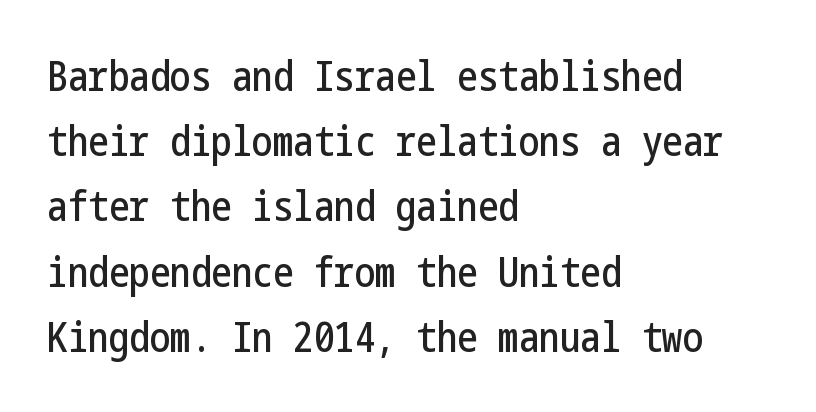
{"serif": "no", "italic": "no", "width": "condensed", "stroke_contrast": "low", "x_height": "medium", "underline": "no", "align": "left", "line_spacing": "normal", "line_spacing_ratio": 1.59, "letter_spacing": "normal", "letter_spacing_em": 0.0, "glyph_px": 41}
